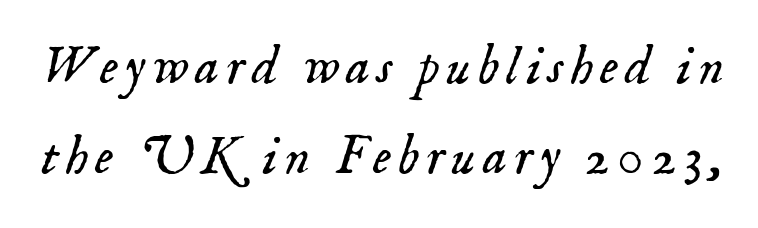
You can tell from the footed stems that serif type was used. Italic: yes, the glyphs are oblique. Nothing heavy about these letters — not bold at all. The rendering uses natural spacing where letterforms have individual widths. The passage shown stacks its lines at a standard gap. The foot of each line stays bare and open.
